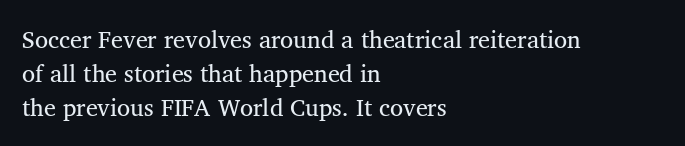
Q: Is the text italic (slanted)? A: No, it is upright.
Q: Is the text underlined? A: No.
Q: How is the paragraph aligned? A: Left-aligned.
Q: Is the spacing between letters normal or unusually wide? A: Normal.
Q: Is the spacing between lines tight, normal or loose? A: Normal.
